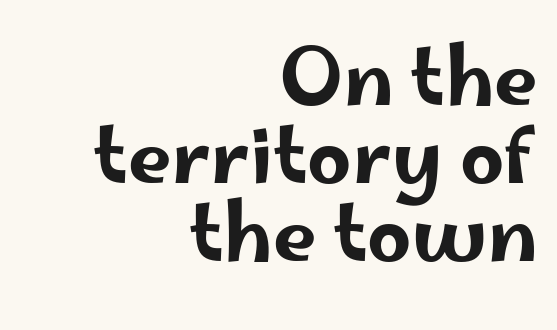
Q: Is the text italic (slanted)? A: No, it is upright.
Q: Is the typeface a serif or a sans-serif typeface? A: Sans-serif.
Q: Is the text underlined? A: No.
Q: How is the paragraph aligned? A: Right-aligned.
Q: Is the spacing between letters normal or unusually wide? A: Normal.
Q: Is the spacing between lines tight, normal or loose? A: Tight.
Q: Width (condensed, normal, or wide)? A: Wide.
Q: Stroke contrast? A: Low.
Q: x-height? A: Small.
Q: Monospaced? A: No.
